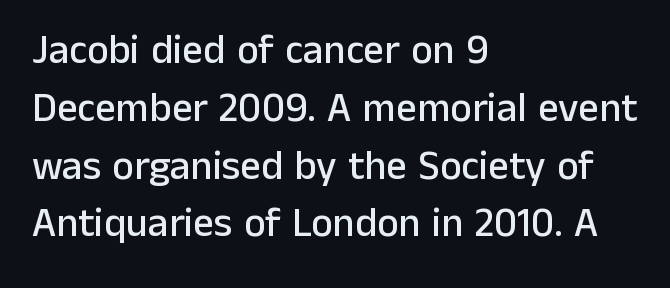
This rendering uses left alignment, leaving the right contour irregular. Words appear dense and cohesive because spacing is normal. This sample uses an upright cut, with every glyph sitting square on the baseline. Interline gaps are of average width in this sample. The face used here is proportionally spaced, like ordinary book or web type. Check where the strokes stop: nothing finishes them off — pure sans.
